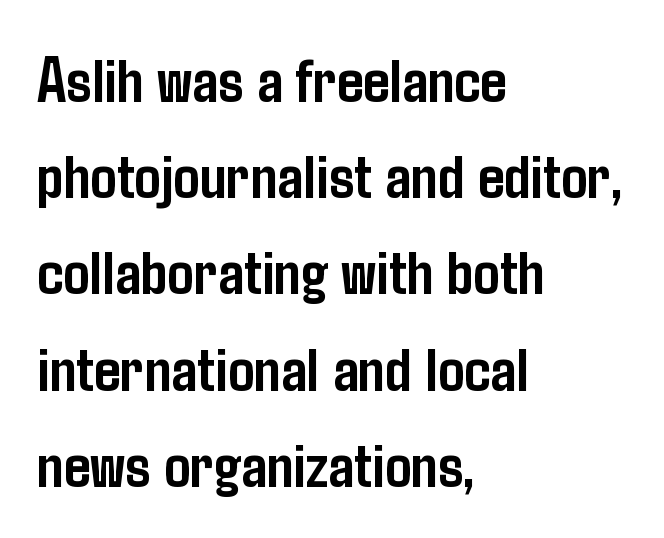
Q: Is the text bold? A: Yes.
Q: Is the text italic (slanted)? A: No, it is upright.
Q: Is the typeface a serif or a sans-serif typeface? A: Sans-serif.
Q: Is the text underlined? A: No.
Q: How is the paragraph aligned? A: Left-aligned.
Q: Is the spacing between letters normal or unusually wide? A: Normal.
Q: Is the spacing between lines tight, normal or loose? A: Normal.
Q: Width (condensed, normal, or wide)? A: Condensed.
Q: Stroke contrast? A: Low.
Q: x-height? A: Medium.
Q: Monospaced? A: No.
